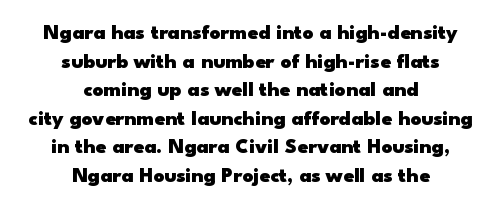
{"italic": "no", "bold": "yes", "underline": "no", "align": "center", "line_spacing": "normal", "line_spacing_ratio": 1.36, "letter_spacing": "normal", "letter_spacing_em": 0.0, "glyph_px": 21}
